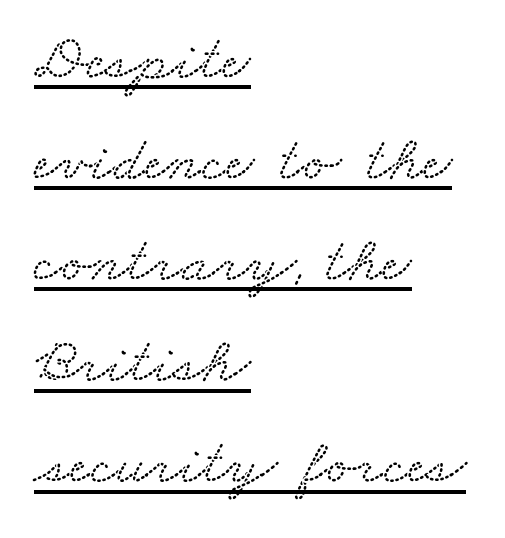
The image shows 64 px wide serif type; set left-aligned, normal line spacing (1.58x), normal letter spacing, underlined; medium stroke contrast and a small x-height.
